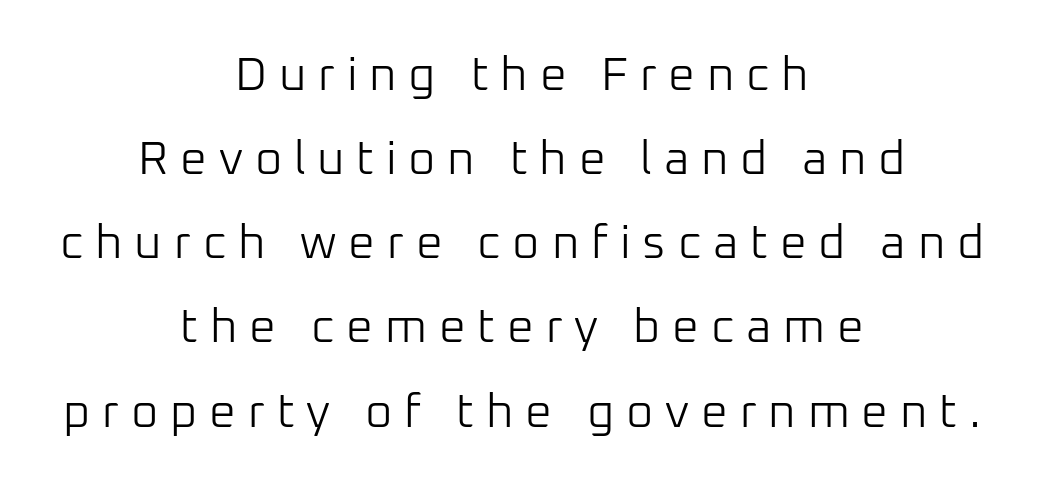
{"serif": "no", "italic": "no", "bold": "no", "weight": "light", "width": "normal", "stroke_contrast": "low", "x_height": "medium", "monospaced": "no", "underline": "no", "align": "center", "line_spacing_ratio": 1.79, "letter_spacing": "wide", "letter_spacing_em": 0.25, "glyph_px": 47}
